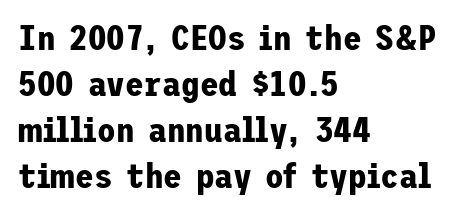
{"serif": "no", "italic": "no", "bold": "yes", "weight": "bold", "width": "normal", "stroke_contrast": "low", "x_height": "medium", "underline": "no", "align": "left", "line_spacing": "normal", "line_spacing_ratio": 1.35, "letter_spacing": "normal", "letter_spacing_em": 0.0, "glyph_px": 34}
